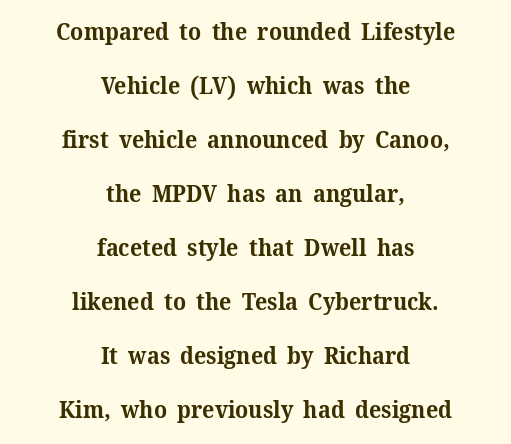
{"italic": "no", "bold": "yes", "underline": "no", "align": "center", "line_spacing": "loose", "line_spacing_ratio": 2.35, "letter_spacing": "normal", "letter_spacing_em": 0.0, "glyph_px": 23}
